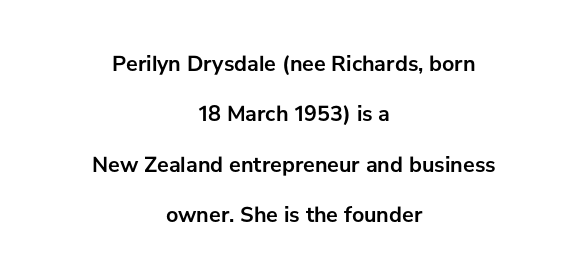
These lines carry a lot of weight — the face is fully bold. No italicization has been applied; the sample stays upright. Glyph-to-glyph distance matches everyday printed text. The lines are quadded center. Regarding leading, the lines here are spaced well apart.
